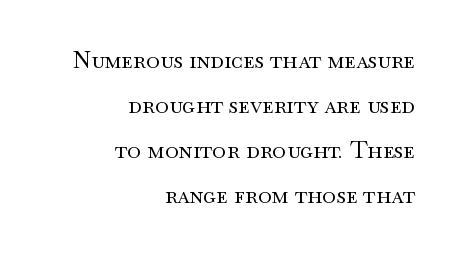
Q: Is the text bold? A: No.
Q: Is the text italic (slanted)? A: No, it is upright.
Q: Is the text underlined? A: No.
Q: How is the paragraph aligned? A: Right-aligned.
Q: Is the spacing between letters normal or unusually wide? A: Normal.
